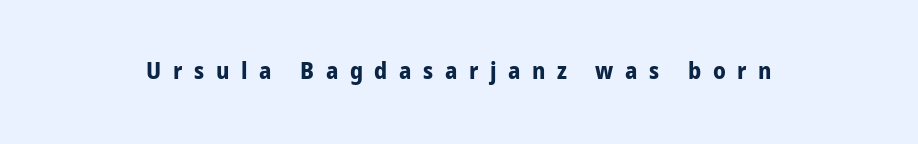
Only glyphs here, with clear space below each row. Unlike italic type, these characters show no tilt at all. Caption: bold face, heavy strokes. Characters follow at a spacing far wider than the type designer built in.
